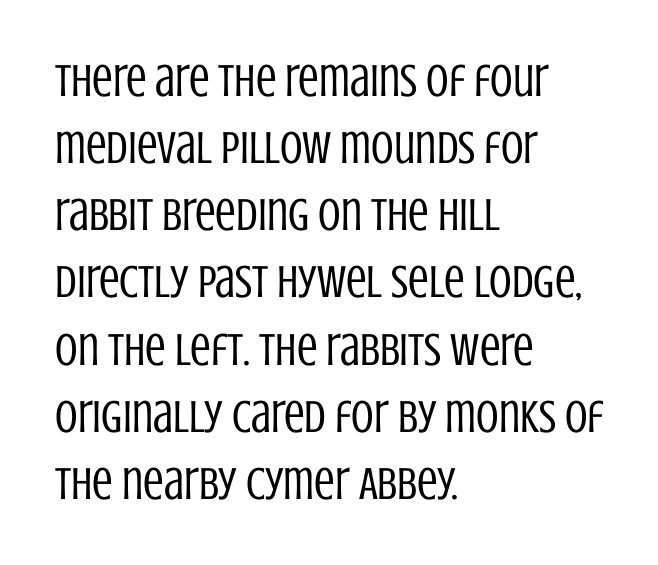
Q: Is the text bold? A: No.
Q: Is the text italic (slanted)? A: No, it is upright.
Q: Is the typeface a serif or a sans-serif typeface? A: Sans-serif.
Q: Is the text underlined? A: No.
Q: How is the paragraph aligned? A: Left-aligned.
Q: Is the spacing between letters normal or unusually wide? A: Normal.
Q: Is the spacing between lines tight, normal or loose? A: Normal.
Q: Width (condensed, normal, or wide)? A: Condensed.
Q: Stroke contrast? A: Low.
Q: x-height? A: Large.
Q: Monospaced? A: No.
